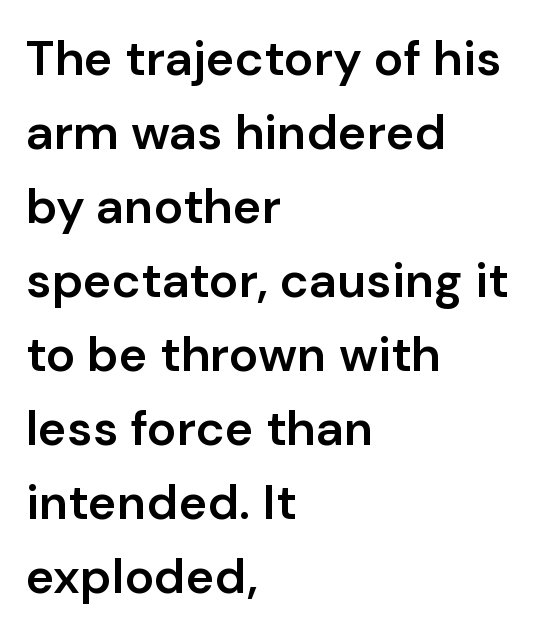
{"serif": "no", "italic": "no", "bold": "semi", "weight": "semibold", "width": "normal", "stroke_contrast": "low", "x_height": "medium", "monospaced": "no", "underline": "no", "align": "left", "line_spacing": "normal", "line_spacing_ratio": 1.51, "letter_spacing": "normal", "letter_spacing_em": 0.0, "glyph_px": 49}
